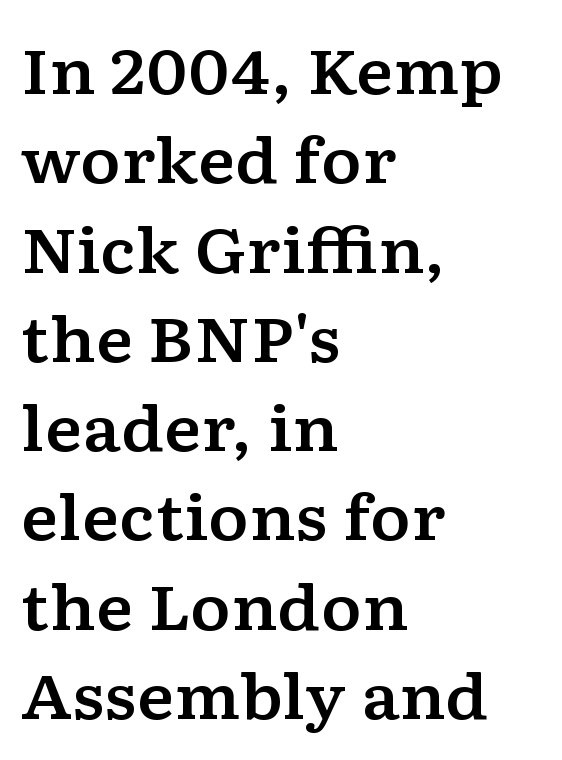
{"serif": "yes", "italic": "no", "width": "wide", "stroke_contrast": "low", "x_height": "medium", "monospaced": "no", "underline": "no", "align": "left", "line_spacing": "normal", "line_spacing_ratio": 1.44, "letter_spacing": "normal", "letter_spacing_em": 0.0, "glyph_px": 62}
